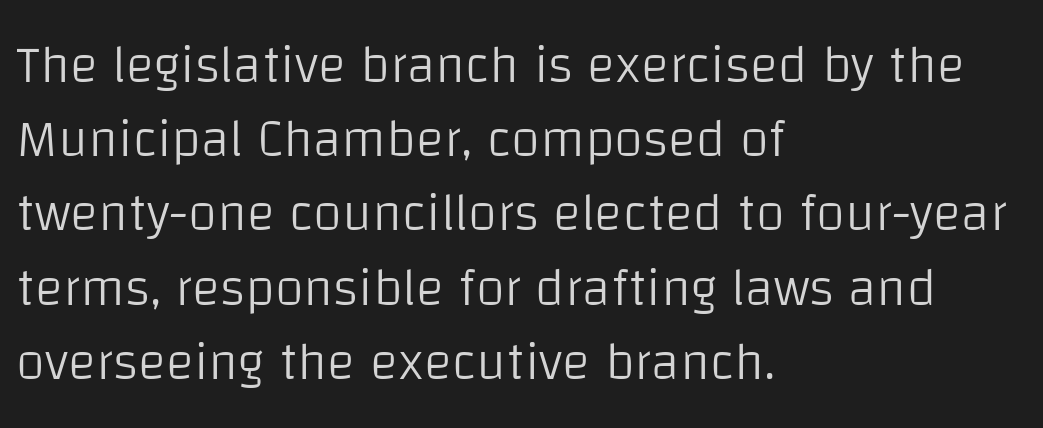
In terms of leading, this rendering sits right in the middle. Here the designer chose a conventional face with non-uniform glyph widths. Students, note that the glyphs here touch the page at normal intervals. Characters remain perfectly vertical along every line. Think standard paragraph weight, or any step lighter than that. In CSS terms this would be text-align: left.
